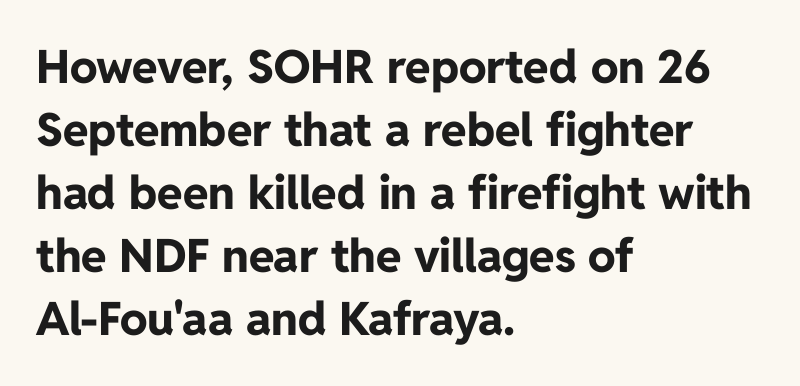
{"serif": "no", "italic": "no", "bold": "yes", "weight": "bold", "width": "normal", "stroke_contrast": "low", "x_height": "medium", "monospaced": "no", "underline": "no", "align": "left", "line_spacing": "normal", "line_spacing_ratio": 1.37, "letter_spacing": "normal", "letter_spacing_em": 0.0, "glyph_px": 46}
